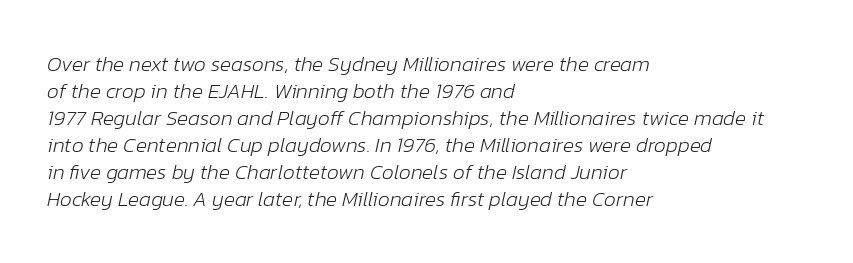
Q: Is the text bold? A: No.
Q: Is the text italic (slanted)? A: Yes, it leans right by about 12 degrees.
Q: Is the text underlined? A: No.
Q: How is the paragraph aligned? A: Left-aligned.
Q: Is the spacing between letters normal or unusually wide? A: Normal.
Q: Is the spacing between lines tight, normal or loose? A: Normal.
